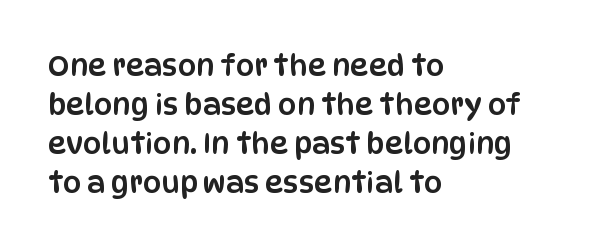
The rendering shows plain stroke endings on the letterforms — a sans-serif design. Default kerning and tracking; the words read as compact shapes. Leading matches the norm, producing a regular column. Each letter keeps its own natural width here, so spacing adapts to shape. The strip under each line holds only bare page.
